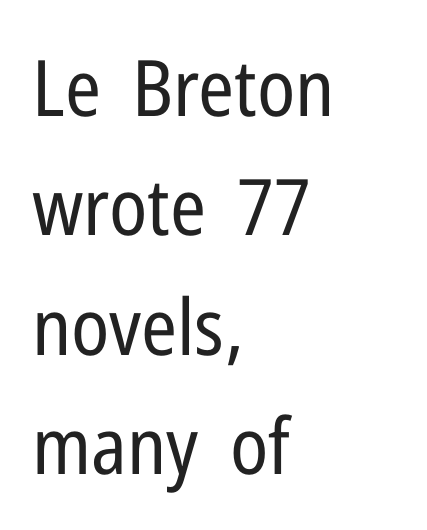
The gaps between neighbouring characters are ordinary and unremarkable. No italicization has been applied; the sample stays upright. The font is comparable to plain body text, perhaps lighter. The letters advance in unequal steps, a hallmark of proportional type. Reading down the column, the eye jumps a familiar distance to each next line. These lines are set flush left with a ragged right edge.
